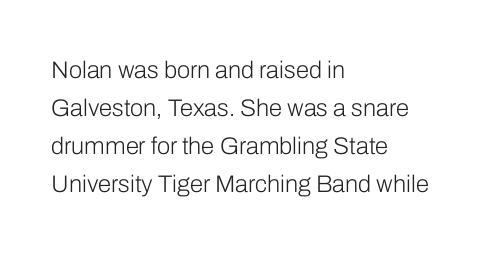
Is there much room between lines? A standard amount, neither cramped nor airy. A roman cut, with each character standing at attention. How are the letters spaced? Ordinarily, with no added tracking. This rendering features lettering with no underline. The paragraph shown leans on its left margin. The weight tops out at a normal text grade.
